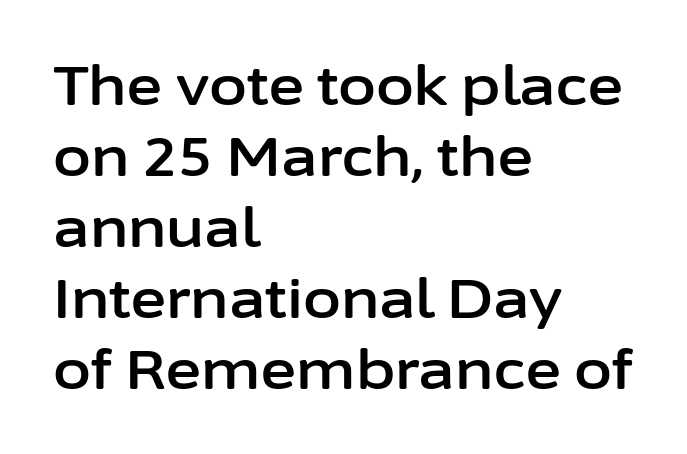
Spacing verdict: proportional, widths tailored to each character. The text was rendered using a sans face with plain stroke endings. The zone under the glyphs is completely vacant. Line starts are locked; line ends wander. Standard letterfit; no display-style spreading of the glyphs.
